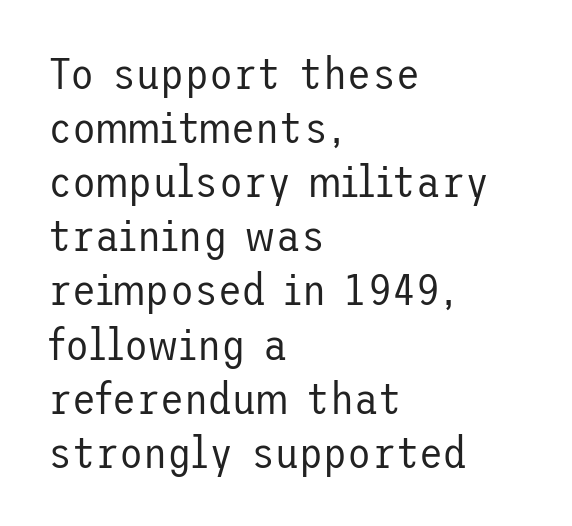
Q: Is the text bold? A: No.
Q: Is the text italic (slanted)? A: No, it is upright.
Q: Is the typeface a serif or a sans-serif typeface? A: Sans-serif.
Q: Is the text underlined? A: No.
Q: How is the paragraph aligned? A: Left-aligned.
Q: Is the spacing between letters normal or unusually wide? A: Normal.
Q: Width (condensed, normal, or wide)? A: Normal.
Q: Stroke contrast? A: Low.
Q: x-height? A: Medium.
